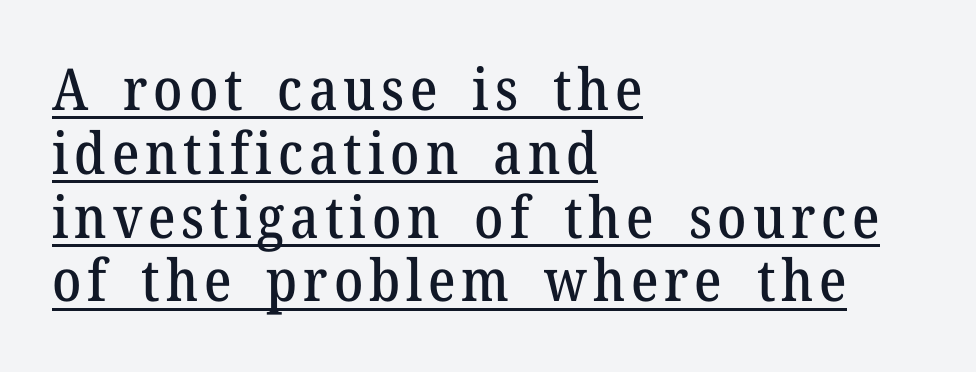
Unlike italic type, these characters show no tilt at all. Line spacing here is tight. Quick note: underline on. Serifs: yes, visible at the terminals of the letterforms. Varying glyph widths throughout — classic text-font behaviour.
